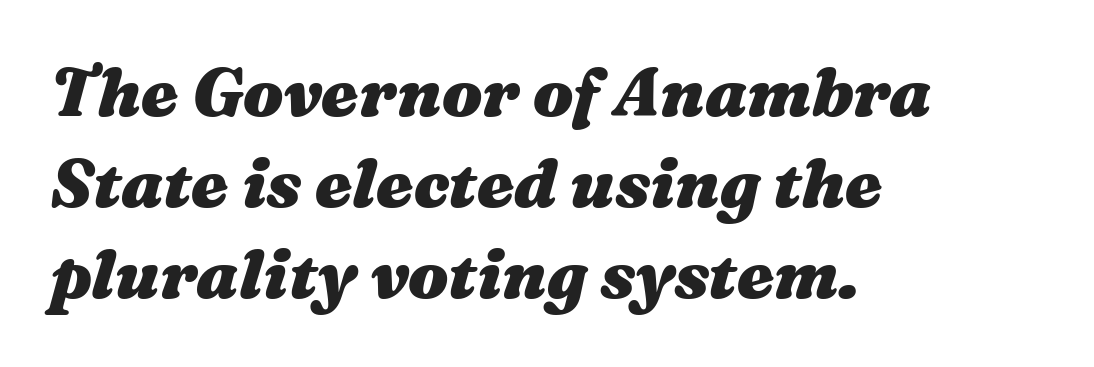
The image shows 67 px heavy, wide type, italic (leaning right); set left-aligned, normal line spacing (1.36x), normal letter spacing, not underlined; medium stroke contrast and a medium x-height.
